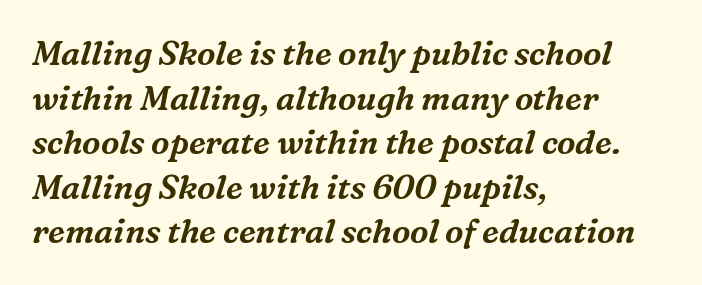
The image shows 33 px serif type, italic (leaning right); set left-aligned, normal line spacing (1.35x), normal letter spacing, not underlined; medium stroke contrast and a medium x-height.
